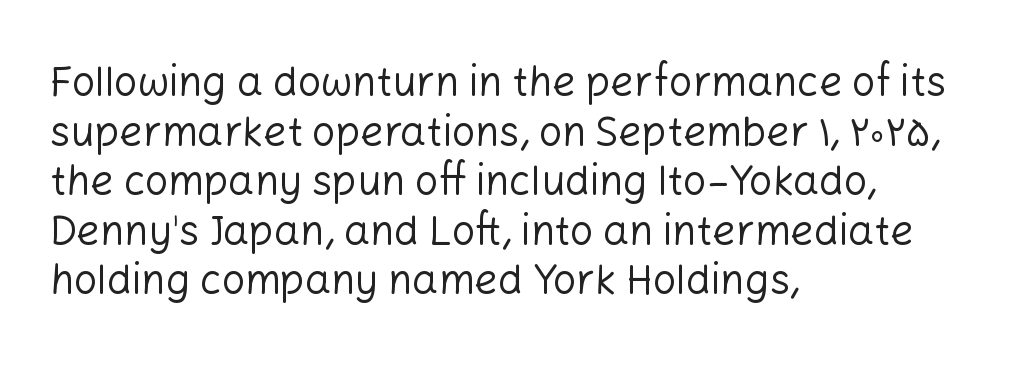
Q: Is the text bold? A: No.
Q: Is the text italic (slanted)? A: No, it is upright.
Q: Is the typeface a serif or a sans-serif typeface? A: Sans-serif.
Q: Is the text underlined? A: No.
Q: How is the paragraph aligned? A: Left-aligned.
Q: Is the spacing between letters normal or unusually wide? A: Normal.
Q: Width (condensed, normal, or wide)? A: Normal.
Q: Stroke contrast? A: Low.
Q: x-height? A: Medium.
Q: Monospaced? A: No.
